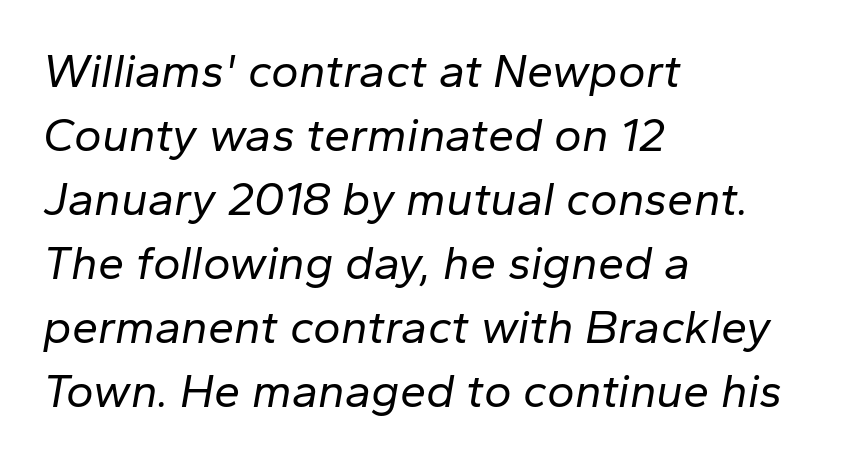
Q: Is the text bold? A: No.
Q: Is the text italic (slanted)? A: Yes, it leans right by about 10 degrees.
Q: Is the text underlined? A: No.
Q: How is the paragraph aligned? A: Left-aligned.
Q: Is the spacing between letters normal or unusually wide? A: Normal.
Q: Is the spacing between lines tight, normal or loose? A: Normal.
Q: Width (condensed, normal, or wide)? A: Normal.
Q: Stroke contrast? A: Low.
Q: x-height? A: Medium.
Q: Monospaced? A: No.
